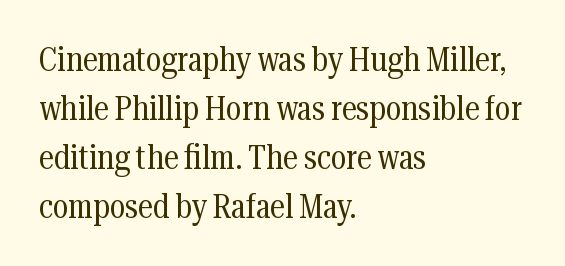
Glance below the letters and you will spot only blank space. Is the block centered? No — it sits flush against the left margin. Each word holds together tightly as a unit, with standard inter-letter gaps. When letters stand straight like this, we call the style roman or upright. The font family rendered here belongs to the serif group.
